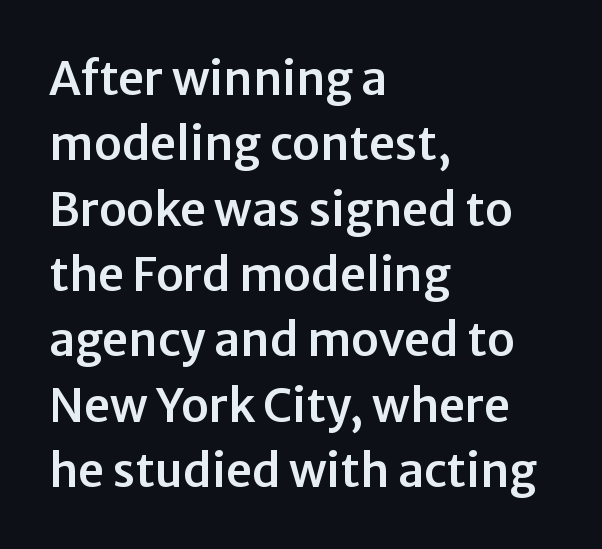
The image shows 46 px sans-serif type, upright; set left-aligned, normal line spacing (1.42x), normal letter spacing, not underlined; low stroke contrast and a medium x-height.
